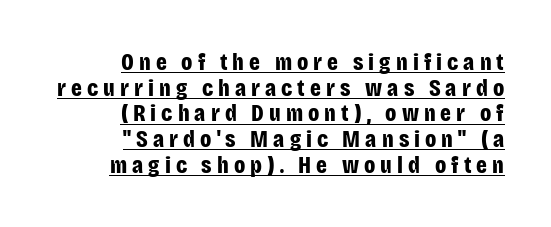
Ordinary non-slanted type is in use. Compared with undecorated copy, this sample adds a rule below the words. The sample has been set heavy, in full bold. The lines are packed closely together with very little leading.
